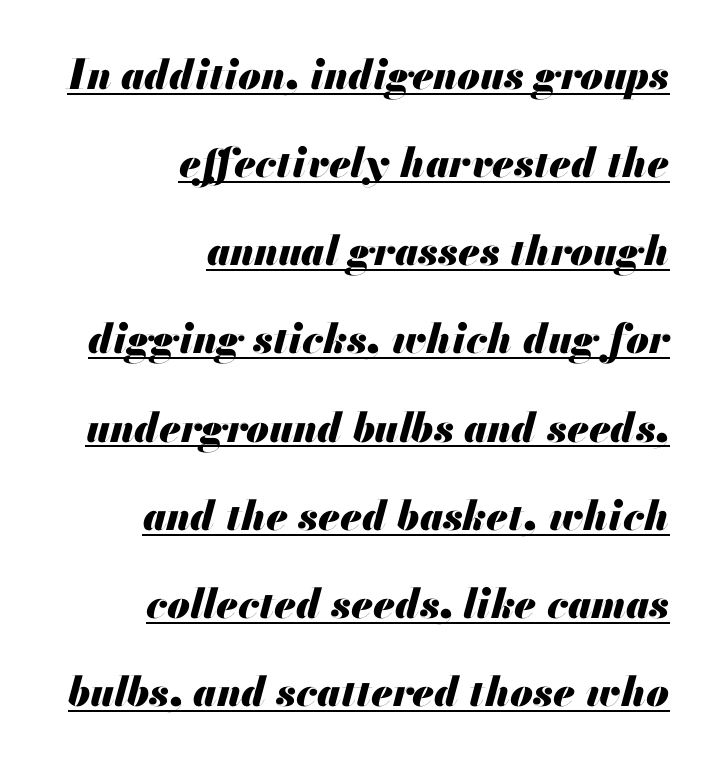
Q: Is the text bold? A: Yes.
Q: Is the text italic (slanted)? A: Yes, it leans right by about 13 degrees.
Q: Is the text underlined? A: Yes.
Q: How is the paragraph aligned? A: Right-aligned.
Q: Is the spacing between letters normal or unusually wide? A: Normal.
Q: Is the spacing between lines tight, normal or loose? A: Loose.
Q: Width (condensed, normal, or wide)? A: Normal.
Q: Stroke contrast? A: Medium.
Q: x-height? A: Small.
Q: Monospaced? A: No.
